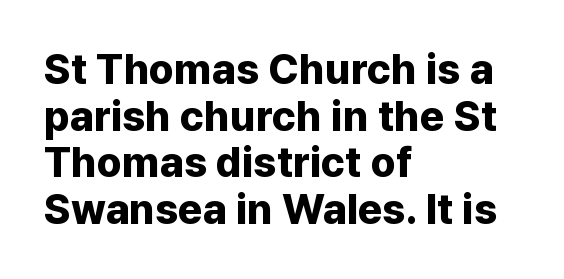
{"serif": "no", "italic": "no", "bold": "yes", "weight": "bold", "width": "normal", "stroke_contrast": "low", "x_height": "medium", "monospaced": "no", "underline": "no", "align": "left", "line_spacing": "tight", "line_spacing_ratio": 1.11, "letter_spacing": "normal", "letter_spacing_em": 0.0, "glyph_px": 42}
